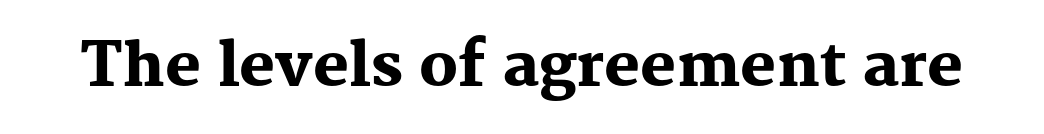
{"serif": "yes", "italic": "no", "bold": "yes", "weight": "heavy", "width": "normal", "stroke_contrast": "medium", "x_height": "medium", "monospaced": "no", "underline": "no", "letter_spacing": "normal", "letter_spacing_em": 0.0, "glyph_px": 60}
